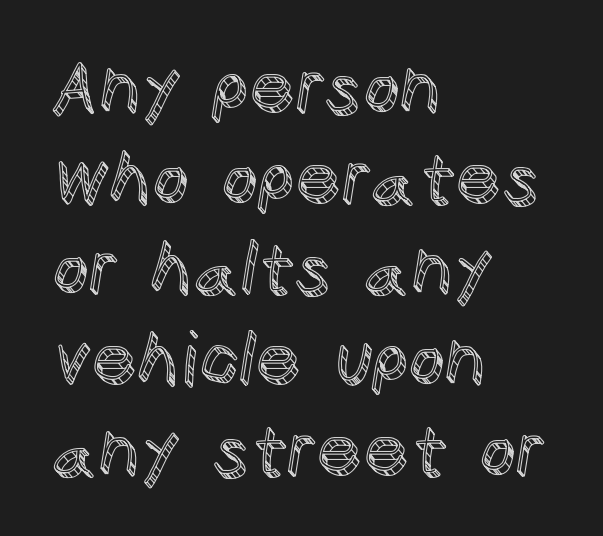
This rendering uses left alignment, leaving the right contour irregular. The passage shown is typed in a proportional face where columns would drift. Glyph-to-glyph distance matches everyday printed text.
